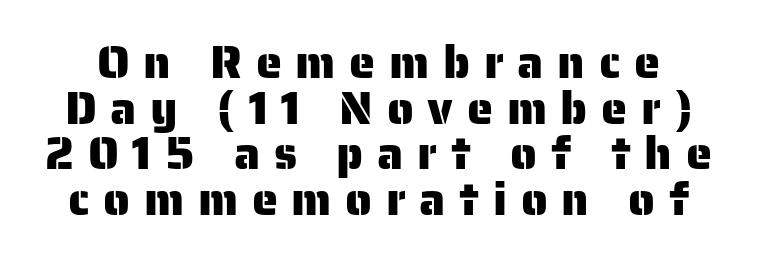
It's the straight-up-and-down kind of type. Closely set lines give the paragraph a compact silhouette. Lines of text with bare space underneath. Glyph-to-glyph distance is far greater than everyday printed text. Each letter keeps its own natural width here, so spacing adapts to shape.
